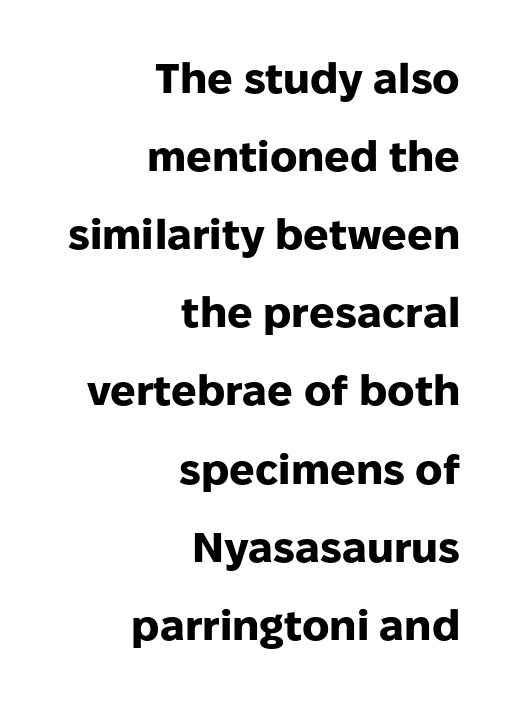
{"serif": "no", "italic": "no", "bold": "yes", "weight": "heavy", "width": "normal", "stroke_contrast": "low", "x_height": "medium", "monospaced": "no", "underline": "no", "align": "right", "line_spacing_ratio": 1.86, "letter_spacing": "normal", "letter_spacing_em": 0.0, "glyph_px": 42}
